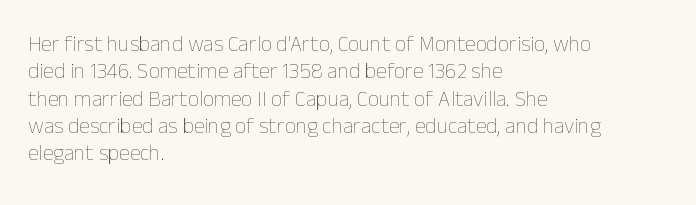
Rendered with straight, roman letterforms. Weight: not bold — regular or lighter. Words appear dense and cohesive because spacing is normal. Horizontal alignment here is leftward, the default for most running prose. A clean baseline with only descenders dipping below it.
